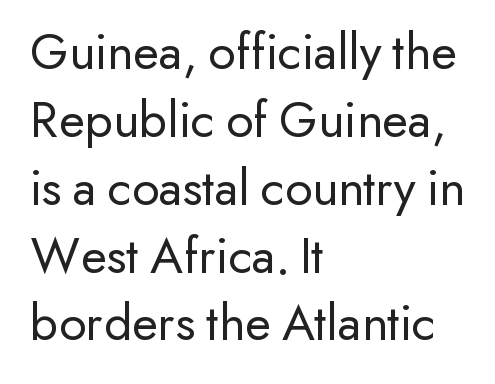
{"serif": "no", "italic": "no", "bold": "no", "weight": "regular", "width": "normal", "stroke_contrast": "low", "x_height": "small", "monospaced": "no", "underline": "no", "align": "left", "line_spacing": "normal", "line_spacing_ratio": 1.28, "letter_spacing": "normal", "letter_spacing_em": 0.0, "glyph_px": 53}
